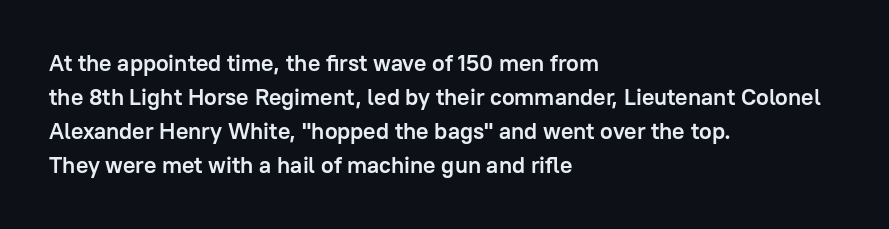
The image shows 23 px bold type, upright; set left-aligned, normal line spacing (1.48x), normal letter spacing, not underlined.
